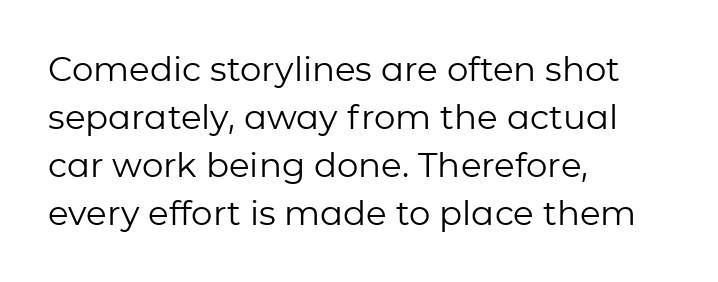
Italic? Not at all — the glyphs are vertical. The rendering uses natural spacing where letterforms have individual widths. Leftover space on each line is placed entirely after the last word. The horizontal fit of the characters is conventional and even. Does the type have serifs? No, each stem ends abruptly. Compared with a typical body face, this is equally light or lighter still.
